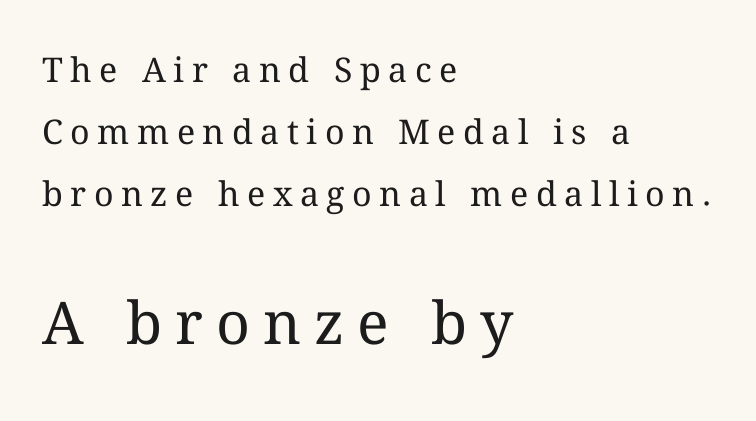
The rendering inserts visible extra space after every character. Block two is the big one; block one sits smaller above it. Reading down the block, your eye returns to a fixed left position each line. Italic? Not at all — the glyphs are vertical. The face looks like a standard text weight, possibly lighter.
